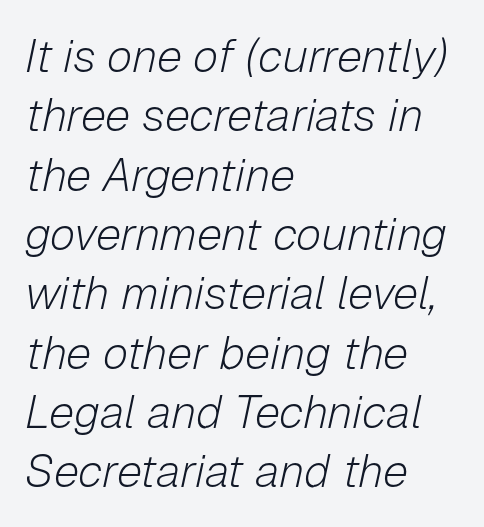
These lines were composed using italics. The string is rendered with underlining switched off. Does the copy run flush right? No — it runs flush left. Summary of weight: not heavy and not bold. Spacing verdict: proportional, widths tailored to each character. No extra tracking has been applied to these lines.
